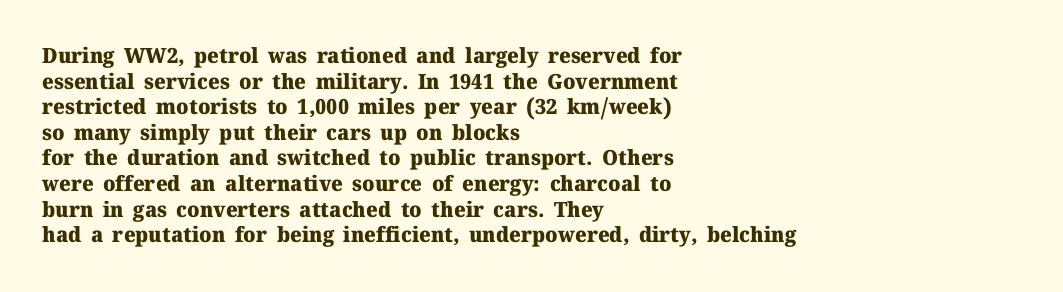
The image shows 21 px bold type, upright; set left-aligned, line spacing 1.22x, normal letter spacing, not underlined.
